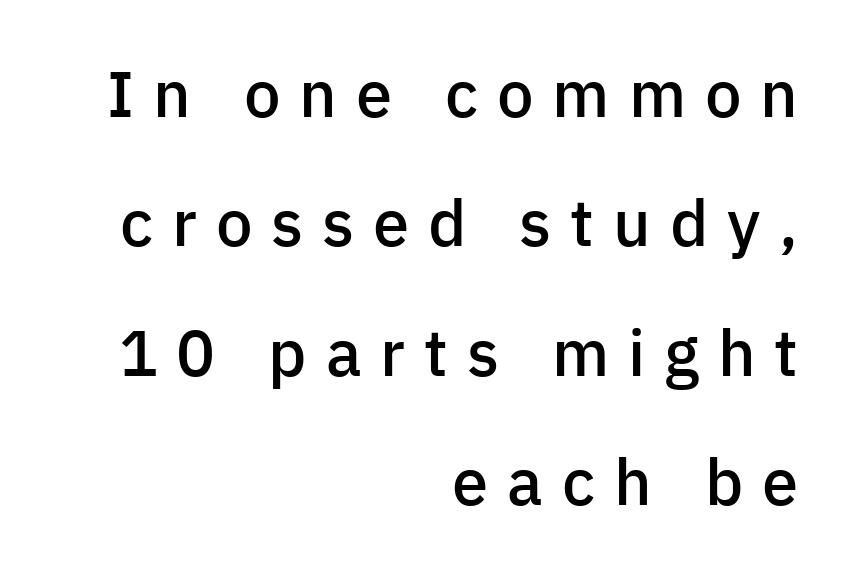
The image shows 65 px semibold sans-serif type, upright; set right-aligned, loose line spacing (1.99x), unusually wide letter spacing (+0.29 em), not underlined; low stroke contrast and a medium x-height.
